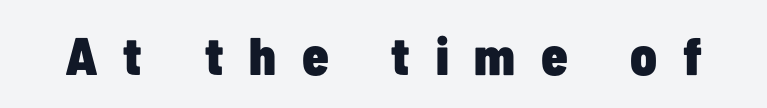
The image shows 53 px heavy, condensed sans-serif type, upright; set unusually wide letter spacing (+0.49 em), not underlined; low stroke contrast and a medium x-height.
